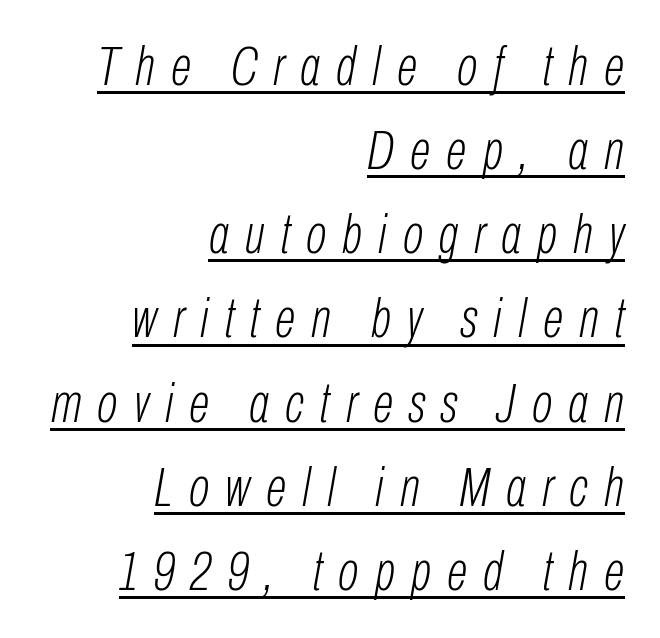
The image shows 55 px light, condensed type, italic (leaning right); set right-aligned, normal line spacing (1.53x), unusually wide letter spacing (+0.29 em), underlined; low stroke contrast and a medium x-height.
